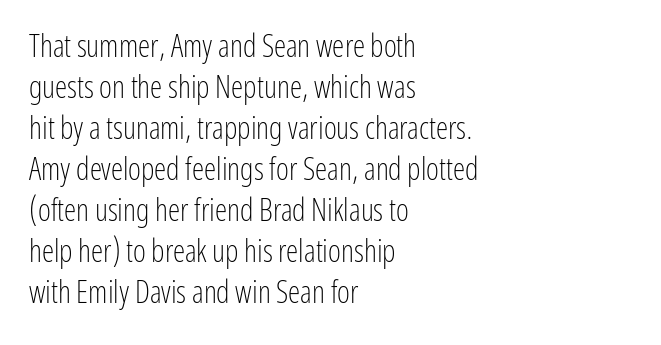
The image shows 31 px light, condensed sans-serif type, upright; set left-aligned, normal line spacing (1.32x), normal letter spacing, not underlined; low stroke contrast and a medium x-height.
